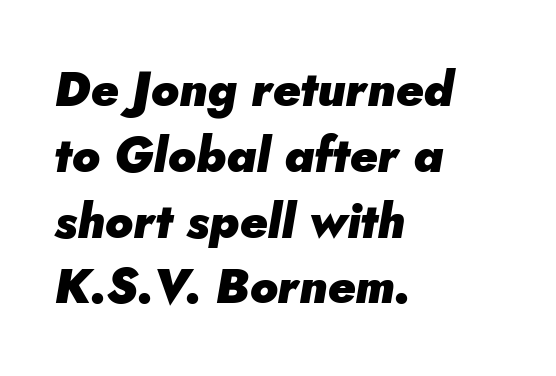
Q: Is the text bold? A: Yes.
Q: Is the text italic (slanted)? A: Yes, it leans right by about 5 degrees.
Q: Is the text underlined? A: No.
Q: How is the paragraph aligned? A: Left-aligned.
Q: Is the spacing between letters normal or unusually wide? A: Normal.
Q: Is the spacing between lines tight, normal or loose? A: Normal.
Q: Width (condensed, normal, or wide)? A: Normal.
Q: Stroke contrast? A: Low.
Q: x-height? A: Small.
Q: Monospaced? A: No.
